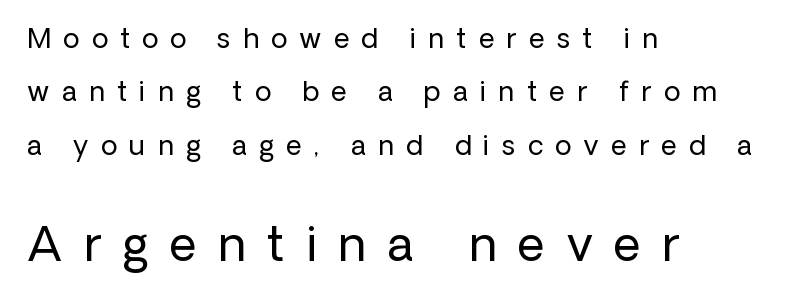
Q: Is the text bold? A: No.
Q: Is the text italic (slanted)? A: No, it is upright.
Q: Is the typeface a serif or a sans-serif typeface? A: Sans-serif.
Q: Is the text underlined? A: No.
Q: How is the paragraph aligned? A: Left-aligned.
Q: Is the spacing between letters normal or unusually wide? A: Unusually wide.
Q: Is the spacing between lines tight, normal or loose? A: Loose.
Q: Which block of text is set in a larger size, the first (top) or the second (bottom)? A: The second (bottom) one.
Q: Width (condensed, normal, or wide)? A: Normal.
Q: Stroke contrast? A: Low.
Q: x-height? A: Medium.
Q: Monospaced? A: No.
